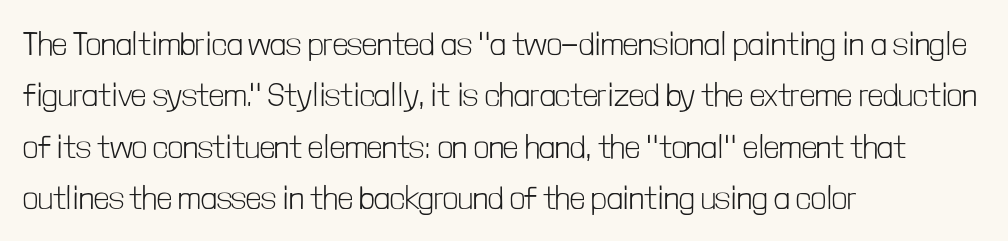
The axis of the letterforms is exactly vertical. Leftover space on each line is placed entirely after the last word. The typesetting does not lean heavy: it is not bold. There is no visible air inserted between adjacent glyphs. The passage shown is typed in a proportional face where columns would drift. A typesetter would label this face a sans.
